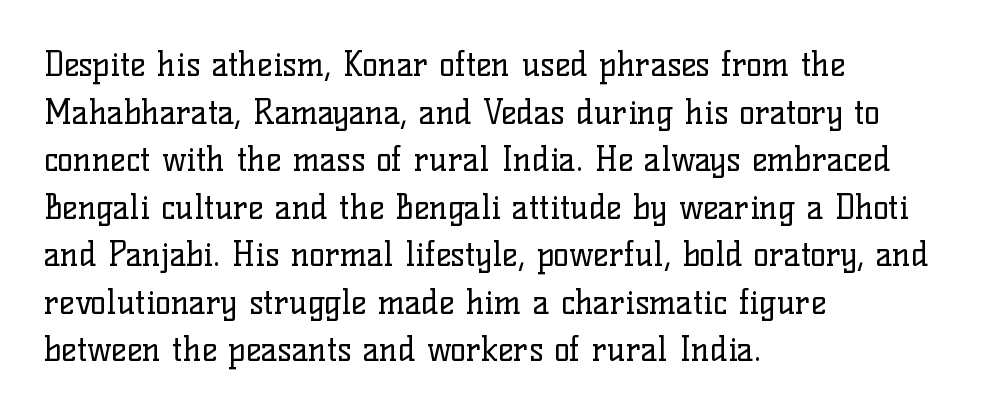
Q: Is the text bold? A: No.
Q: Is the text italic (slanted)? A: No, it is upright.
Q: Is the typeface a serif or a sans-serif typeface? A: Serif.
Q: Is the text underlined? A: No.
Q: How is the paragraph aligned? A: Left-aligned.
Q: Is the spacing between letters normal or unusually wide? A: Normal.
Q: Is the spacing between lines tight, normal or loose? A: Normal.
Q: Width (condensed, normal, or wide)? A: Normal.
Q: Stroke contrast? A: Low.
Q: x-height? A: Medium.
Q: Monospaced? A: No.
